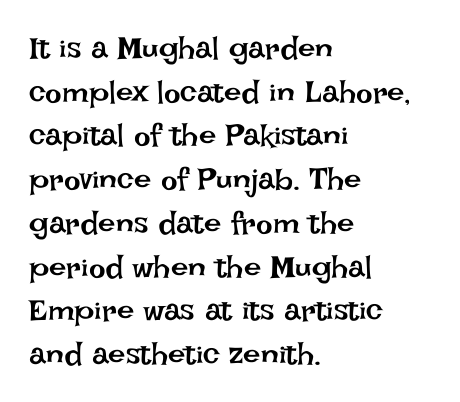
Underline: absent. On a weight scale, this lands at 450 or below. How are the letters spaced? Ordinarily, with no added tracking. The letters stand straight up with perfectly vertical stems.
